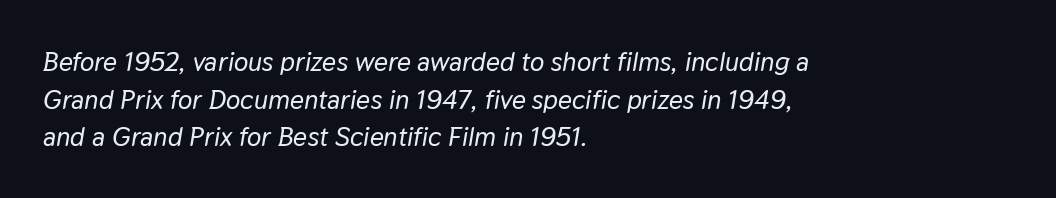
Q: Is the text italic (slanted)? A: Yes, it leans right by about 9 degrees.
Q: Is the text underlined? A: No.
Q: How is the paragraph aligned? A: Left-aligned.
Q: Is the spacing between letters normal or unusually wide? A: Normal.
Q: Is the spacing between lines tight, normal or loose? A: Normal.
